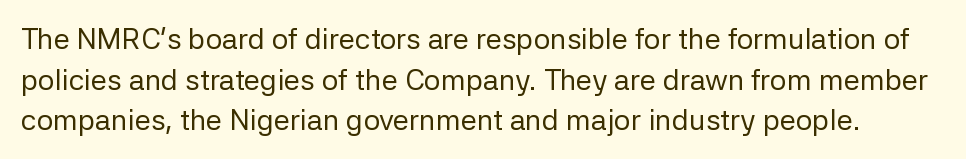
The image shows 29 px regular-weight sans-serif type, upright; set normal line spacing (1.4x), normal letter spacing, not underlined; low stroke contrast and a medium x-height.
